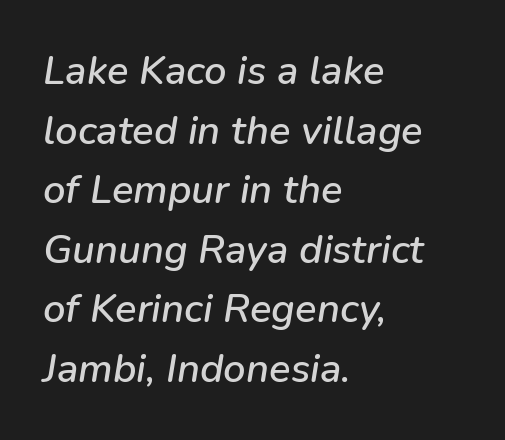
{"italic": "yes", "lean": "right", "slant_degrees": 9, "width": "normal", "stroke_contrast": "low", "x_height": "medium", "monospaced": "no", "underline": "no", "align": "left", "line_spacing": "normal", "line_spacing_ratio": 1.49, "letter_spacing": "normal", "letter_spacing_em": 0.0, "glyph_px": 40}
